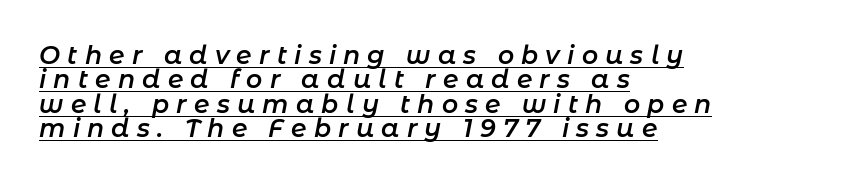
Beneath each row of characters lies a ruled line. Posture: slanted. You could only call the tracking loose — the letters float apart. Cramped leading. Weight: semibold (demi).
